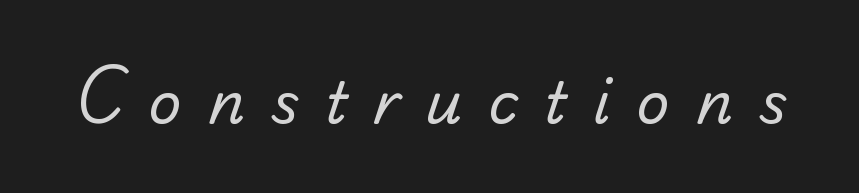
Q: Is the text bold? A: No.
Q: Is the typeface a serif or a sans-serif typeface? A: Serif.
Q: Is the text underlined? A: No.
Q: Is the spacing between letters normal or unusually wide? A: Unusually wide.
Q: Width (condensed, normal, or wide)? A: Normal.
Q: Stroke contrast? A: Low.
Q: x-height? A: Small.
Q: Monospaced? A: No.
